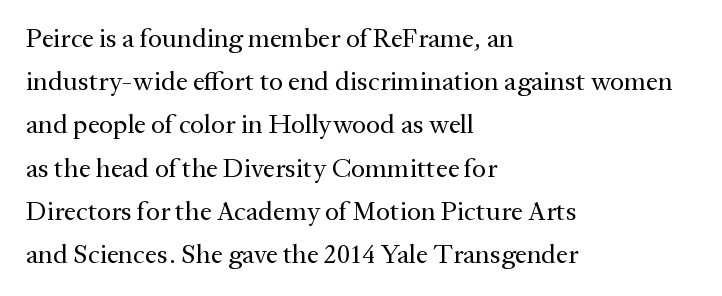
Q: Is the text bold? A: No.
Q: Is the text italic (slanted)? A: No, it is upright.
Q: Is the text underlined? A: No.
Q: How is the paragraph aligned? A: Left-aligned.
Q: Is the spacing between letters normal or unusually wide? A: Normal.
Q: Is the spacing between lines tight, normal or loose? A: Normal.
